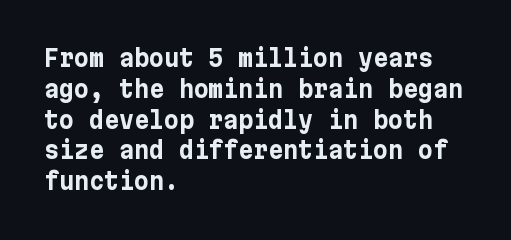
{"italic": "no", "bold": "yes", "underline": "no", "align": "left", "line_spacing": "normal", "line_spacing_ratio": 1.34, "letter_spacing": "normal", "letter_spacing_em": 0.0, "glyph_px": 23}
